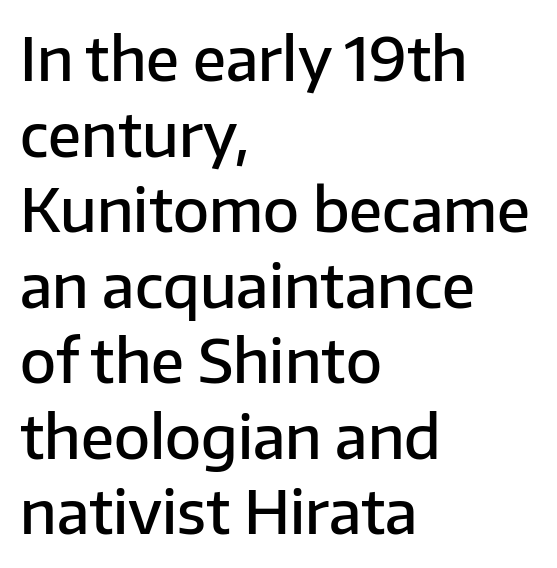
Q: Is the text bold? A: Semi-bold.
Q: Is the text italic (slanted)? A: No, it is upright.
Q: Is the typeface a serif or a sans-serif typeface? A: Sans-serif.
Q: Is the text underlined? A: No.
Q: How is the paragraph aligned? A: Left-aligned.
Q: Is the spacing between letters normal or unusually wide? A: Normal.
Q: Is the spacing between lines tight, normal or loose? A: Normal.
Q: Width (condensed, normal, or wide)? A: Normal.
Q: Stroke contrast? A: Low.
Q: x-height? A: Medium.
Q: Monospaced? A: No.
